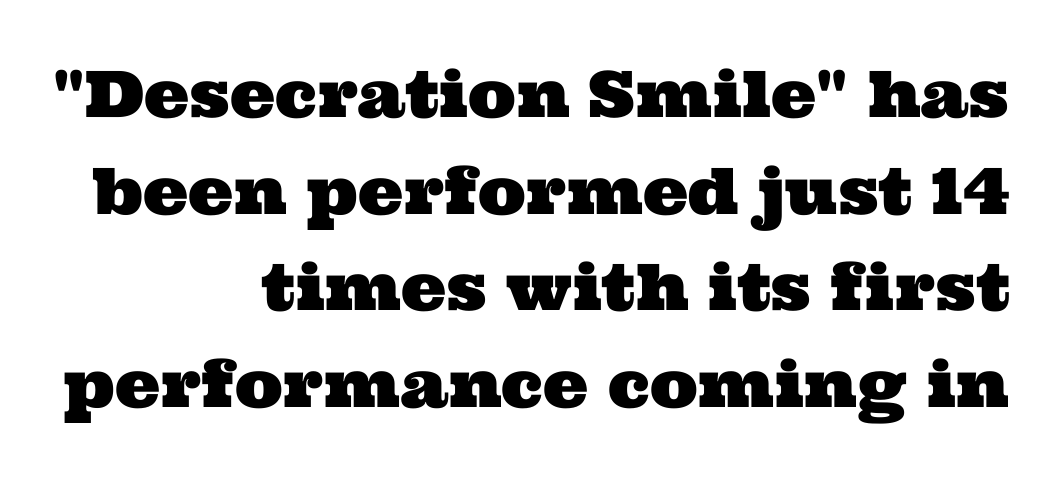
{"serif": "yes", "width": "wide", "stroke_contrast": "medium", "x_height": "medium", "monospaced": "no", "underline": "no", "align": "right", "line_spacing": "normal", "line_spacing_ratio": 1.51, "letter_spacing": "normal", "letter_spacing_em": 0.0, "glyph_px": 64}
